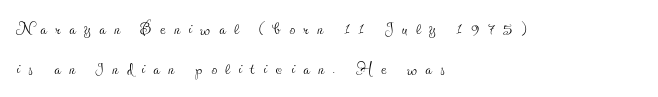
{"bold": "no", "underline": "no", "align": "left", "line_spacing_ratio": 1.74, "letter_spacing": "wide", "letter_spacing_em": 0.38, "glyph_px": 23}
